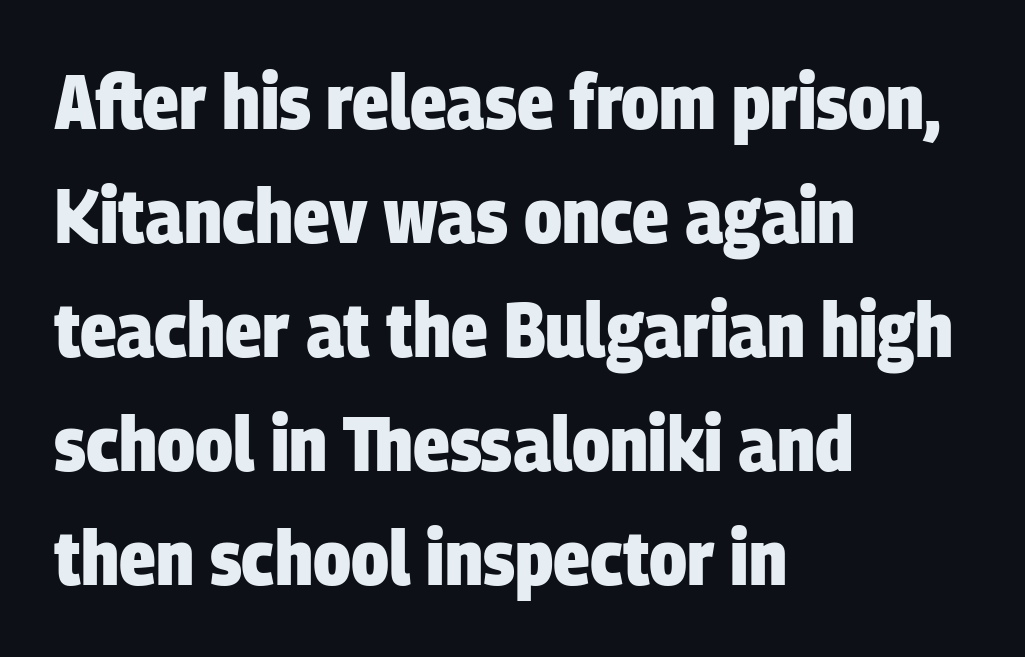
Q: Is the text bold? A: Yes.
Q: Is the typeface a serif or a sans-serif typeface? A: Sans-serif.
Q: Is the text underlined? A: No.
Q: How is the paragraph aligned? A: Left-aligned.
Q: Is the spacing between letters normal or unusually wide? A: Normal.
Q: Is the spacing between lines tight, normal or loose? A: Normal.
Q: Width (condensed, normal, or wide)? A: Condensed.
Q: Stroke contrast? A: Low.
Q: x-height? A: Large.
Q: Monospaced? A: No.
